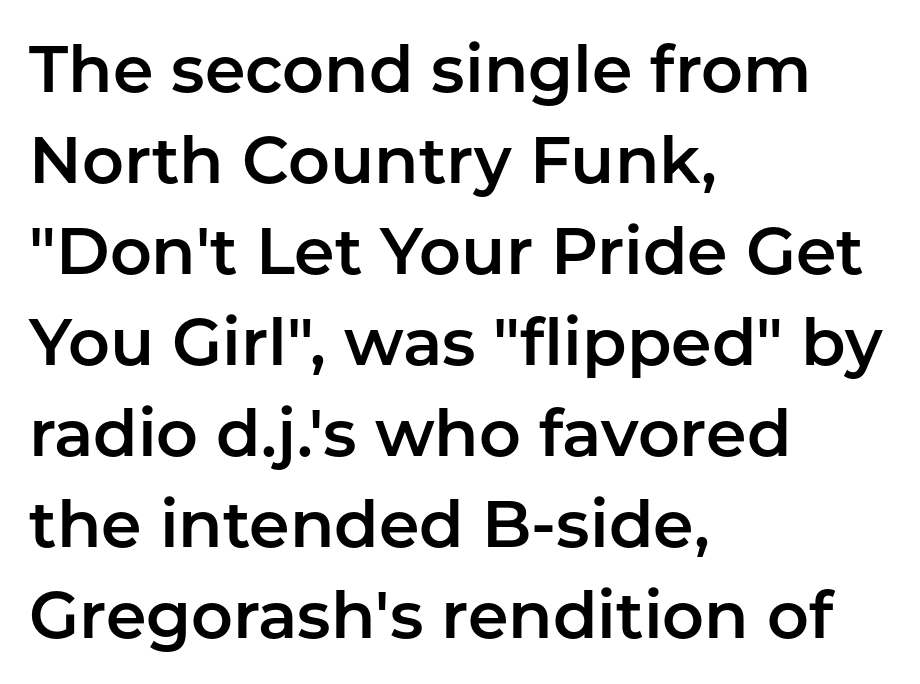
{"serif": "no", "italic": "no", "width": "normal", "stroke_contrast": "low", "x_height": "medium", "monospaced": "no", "underline": "no", "align": "left", "line_spacing": "normal", "line_spacing_ratio": 1.4, "letter_spacing": "normal", "letter_spacing_em": 0.0, "glyph_px": 65}
